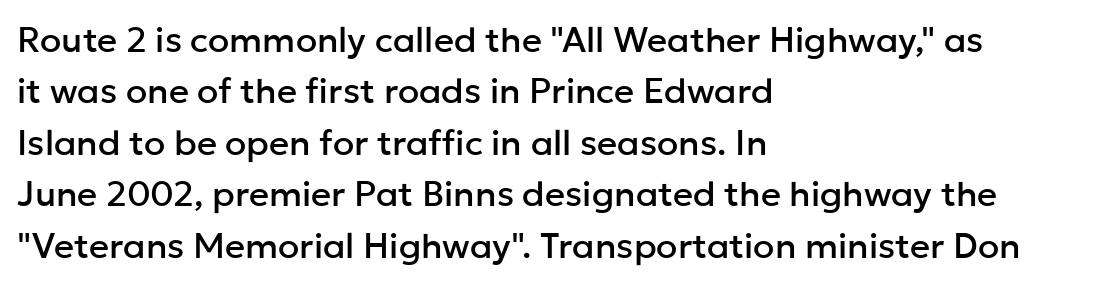
Q: Is the text italic (slanted)? A: No, it is upright.
Q: Is the typeface a serif or a sans-serif typeface? A: Sans-serif.
Q: Is the text underlined? A: No.
Q: How is the paragraph aligned? A: Left-aligned.
Q: Is the spacing between letters normal or unusually wide? A: Normal.
Q: Is the spacing between lines tight, normal or loose? A: Normal.
Q: Width (condensed, normal, or wide)? A: Normal.
Q: Stroke contrast? A: Low.
Q: x-height? A: Medium.
Q: Monospaced? A: No.
